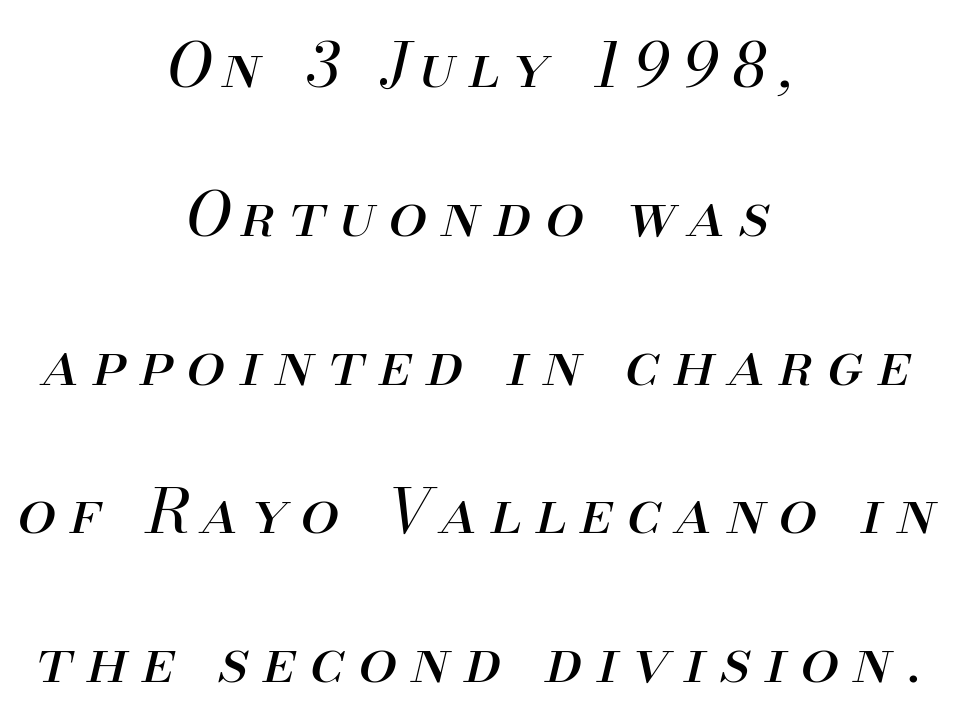
Does extra space separate the letters? Yes, quite a lot of it. This rendering features lettering with no underline. Do the characters align in a grid? No, the font is proportional. Each stroke keeps to a modest, everyday thickness or less. This sample uses an oblique cut, with every glyph tilted off the vertical.
